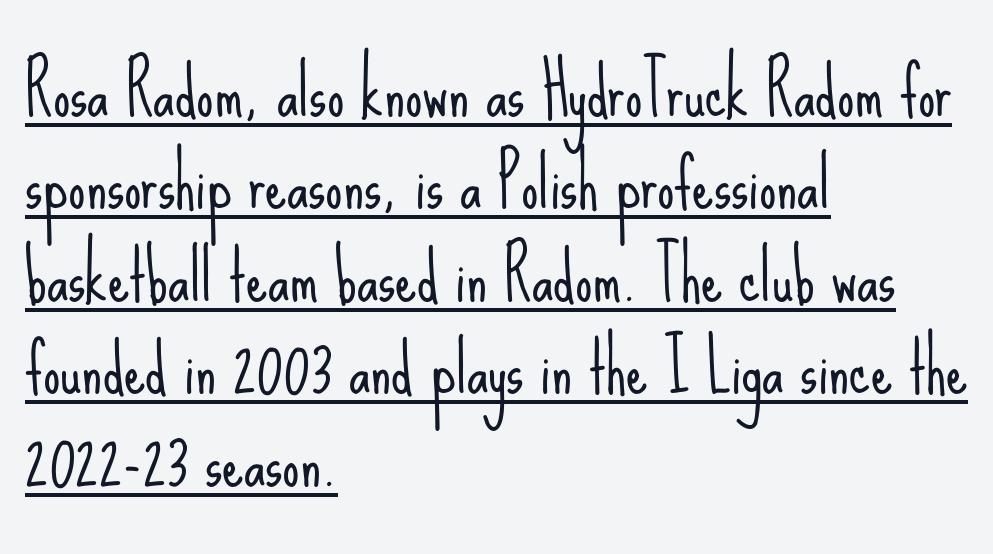
The image shows 68 px light, condensed sans-serif type, upright; set left-aligned, normal line spacing (1.36x), normal letter spacing, underlined; low stroke contrast and a small x-height.
